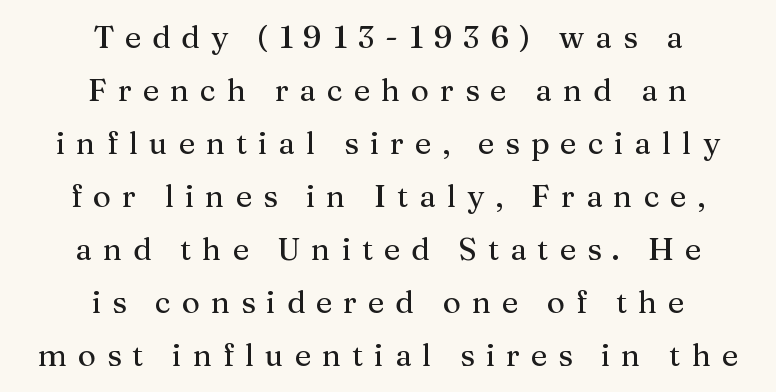
The specimen omits any rule beneath the text block's lines. The line texture is sparse and dotted thanks to wide tracking. The typesetter chose a symmetrical, centered arrangement here. Every stem runs plumb, perpendicular to the baseline.
